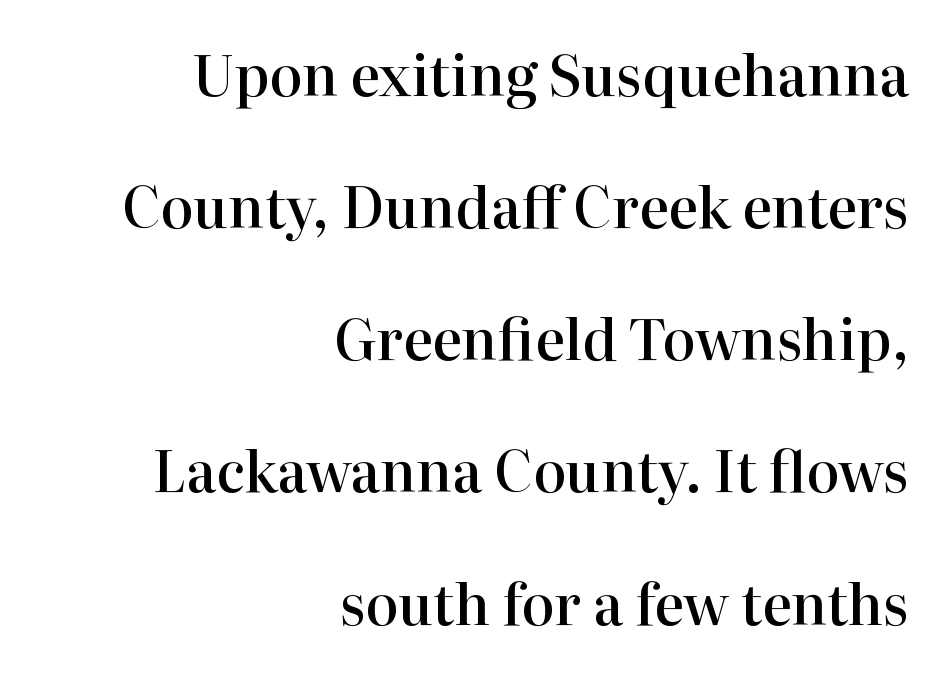
Q: Is the text bold? A: Semi-bold.
Q: Is the text italic (slanted)? A: No, it is upright.
Q: Is the typeface a serif or a sans-serif typeface? A: Serif.
Q: Is the text underlined? A: No.
Q: How is the paragraph aligned? A: Right-aligned.
Q: Is the spacing between letters normal or unusually wide? A: Normal.
Q: Is the spacing between lines tight, normal or loose? A: Loose.
Q: Width (condensed, normal, or wide)? A: Normal.
Q: Stroke contrast? A: High.
Q: x-height? A: Medium.
Q: Monospaced? A: No.
